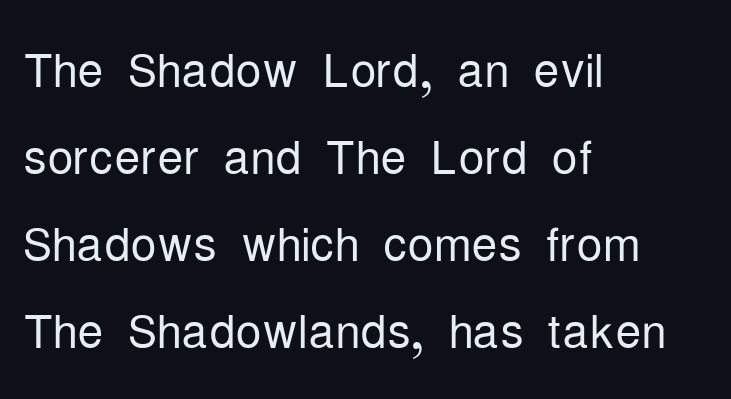
Q: Is the text bold? A: No.
Q: Is the text italic (slanted)? A: No, it is upright.
Q: Is the typeface a serif or a sans-serif typeface? A: Sans-serif.
Q: Is the text underlined? A: No.
Q: How is the paragraph aligned? A: Left-aligned.
Q: Is the spacing between letters normal or unusually wide? A: Normal.
Q: Is the spacing between lines tight, normal or loose? A: Normal.
Q: Width (condensed, normal, or wide)? A: Condensed.
Q: Stroke contrast? A: Low.
Q: x-height? A: Medium.
Q: Monospaced? A: No.
